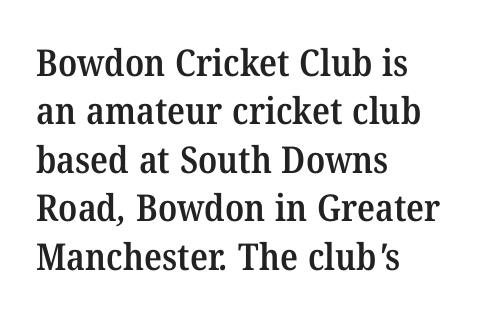
The image shows 37 px semibold serif type; set left-aligned, normal line spacing (1.31x), normal letter spacing, not underlined; medium stroke contrast and a medium x-height.
